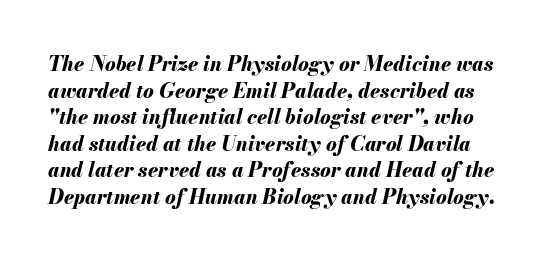
Does extra space separate the letters? No, they use regular spacing. Reading down the column, the eye jumps a familiar distance to each next line. A dark, heavy texture on the line: the type is bold. Underline: absent.
